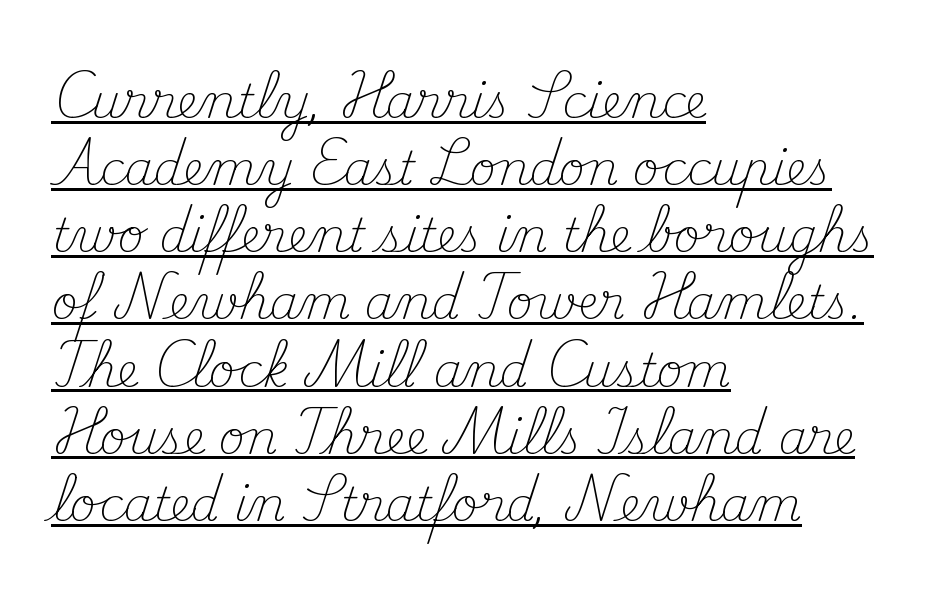
The image shows 46 px light serif type; set left-aligned, normal line spacing (1.46x), normal letter spacing, underlined; medium stroke contrast and a small x-height.
